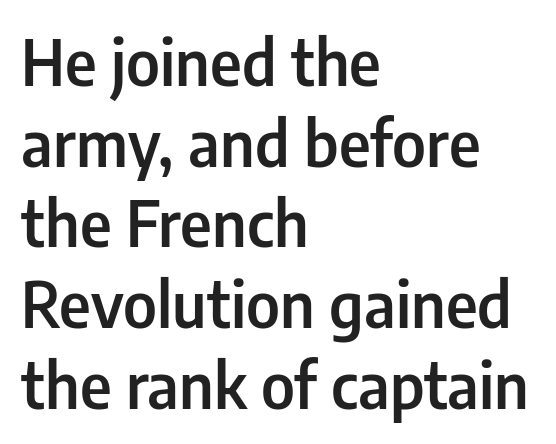
The image shows 63 px semibold, condensed sans-serif type, upright; set left-aligned, normal line spacing (1.28x), normal letter spacing, not underlined; low stroke contrast and a medium x-height.
